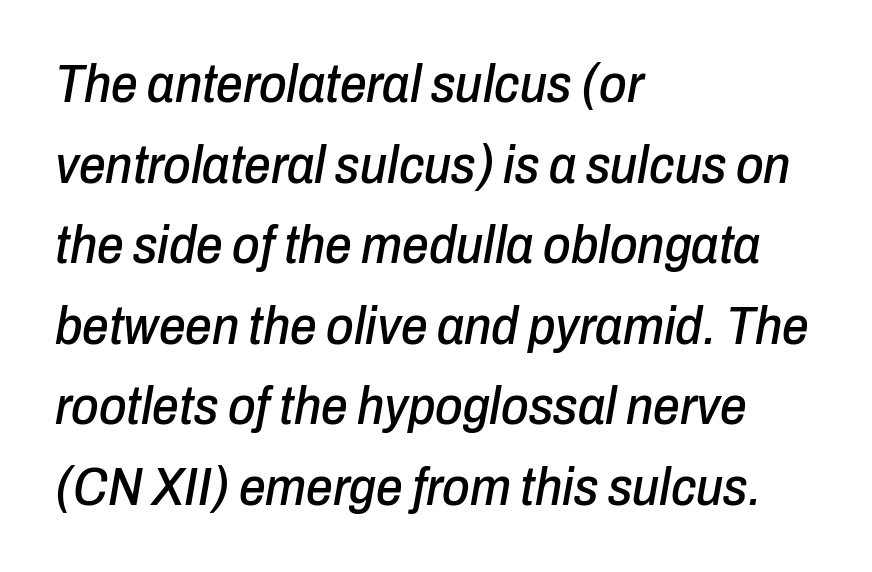
Which margin do the lines hug? The left one — the right edge is uneven. The designer left line spacing at the default. The tracking reads as untouched default to a designer's eye. Anything drawn beneath the words? Only blank space.
